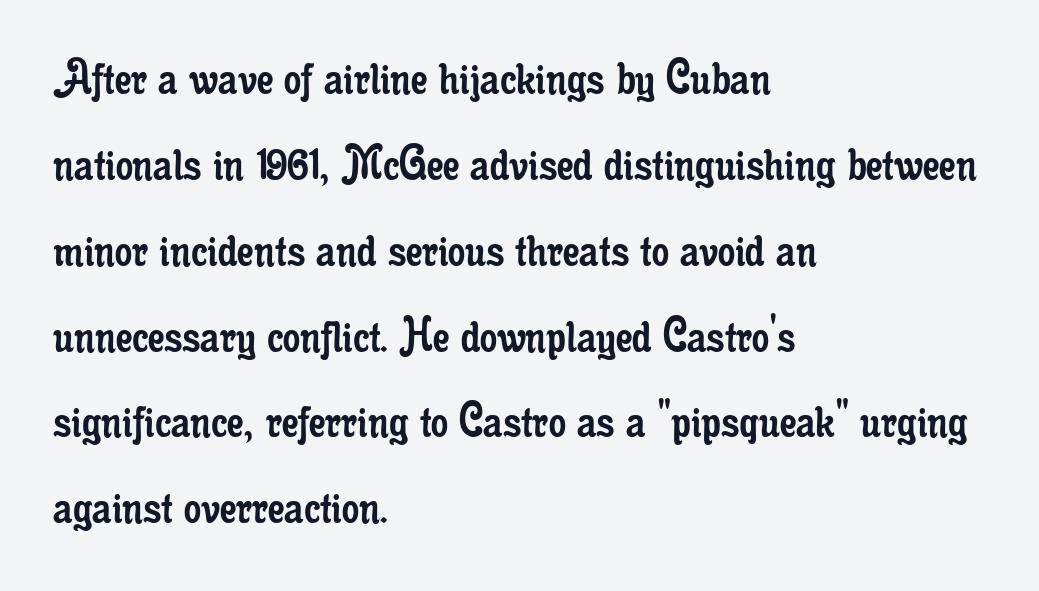
Q: Is the text bold? A: No.
Q: Is the text italic (slanted)? A: No, it is upright.
Q: Is the typeface a serif or a sans-serif typeface? A: Serif.
Q: Is the text underlined? A: No.
Q: How is the paragraph aligned? A: Left-aligned.
Q: Is the spacing between letters normal or unusually wide? A: Normal.
Q: Is the spacing between lines tight, normal or loose? A: Normal.
Q: Width (condensed, normal, or wide)? A: Condensed.
Q: Stroke contrast? A: Low.
Q: x-height? A: Small.
Q: Monospaced? A: No.
